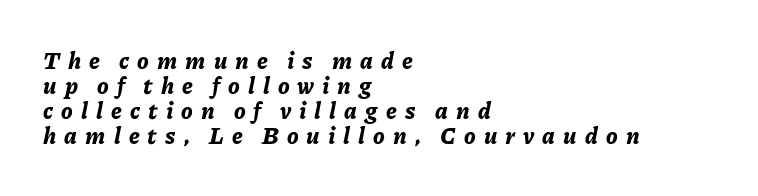
Thick stems and heavy bowls — unmistakably bold. Closely set lines give the paragraph a compact silhouette. The rag falls on the right side of this text block. The whole block is typeset with a tilt.
